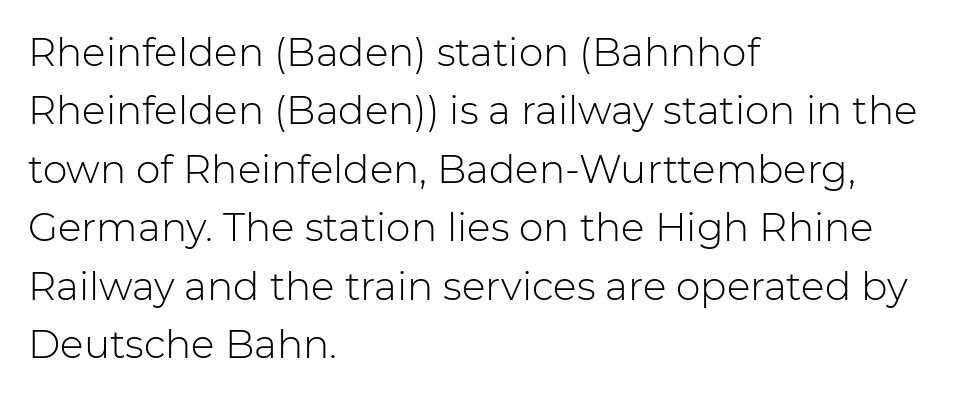
{"serif": "no", "italic": "no", "bold": "no", "weight": "light", "width": "normal", "stroke_contrast": "low", "x_height": "medium", "monospaced": "no", "underline": "no", "align": "left", "line_spacing": "normal", "line_spacing_ratio": 1.5, "letter_spacing": "normal", "letter_spacing_em": 0.0, "glyph_px": 39}
